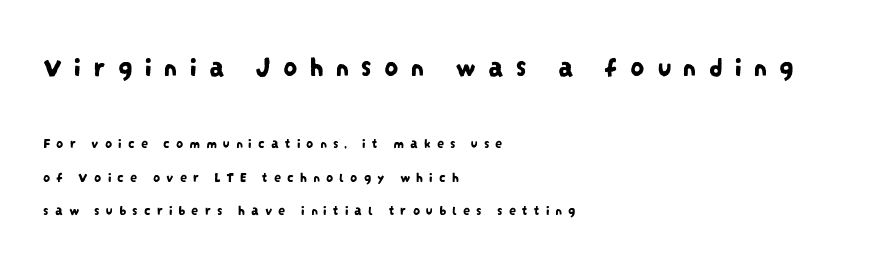
The image shows 28 px condensed sans-serif type; set left-aligned, loose line spacing (2.36x), unusually wide letter spacing (+0.43 em), not underlined; the first (top) block is 2.0x larger; low stroke contrast and a large x-height.
